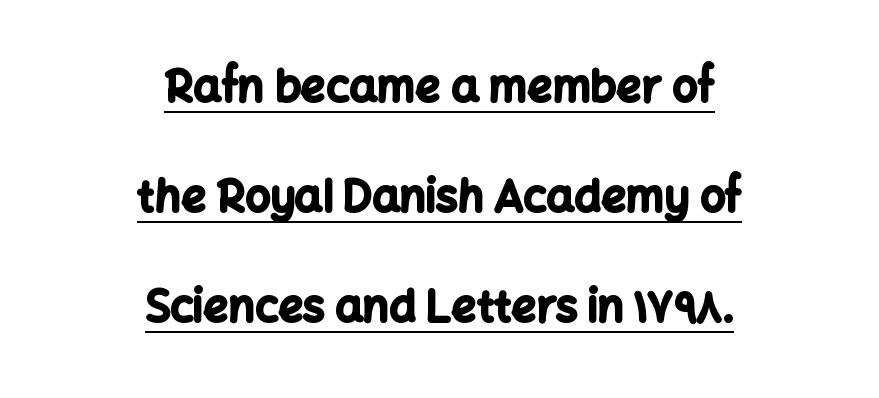
{"serif": "no", "italic": "no", "bold": "yes", "weight": "bold", "width": "normal", "stroke_contrast": "low", "x_height": "medium", "monospaced": "no", "underline": "yes", "align": "center", "line_spacing": "loose", "line_spacing_ratio": 2.5, "letter_spacing": "normal", "letter_spacing_em": 0.0, "glyph_px": 44}
